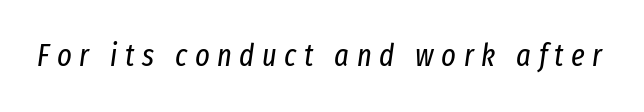
Quick note: italic. On a weight scale, this lands at 450 or below. The rendering uses natural spacing where letterforms have individual widths. Tracking here is generous; glyphs stand well apart from one another. The area under the type is left untouched.
